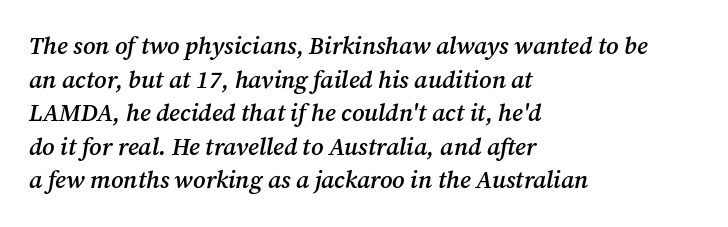
Q: Is the text bold? A: Semi-bold.
Q: Is the text italic (slanted)? A: Yes, it leans right by about 12 degrees.
Q: Is the text underlined? A: No.
Q: How is the paragraph aligned? A: Left-aligned.
Q: Is the spacing between letters normal or unusually wide? A: Normal.
Q: Is the spacing between lines tight, normal or loose? A: Normal.
